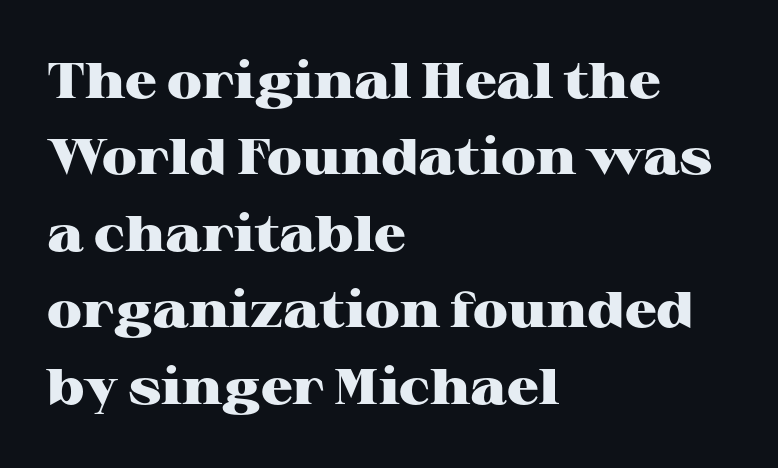
Q: Is the text bold? A: Yes.
Q: Is the text italic (slanted)? A: No, it is upright.
Q: Is the typeface a serif or a sans-serif typeface? A: Serif.
Q: Is the text underlined? A: No.
Q: How is the paragraph aligned? A: Left-aligned.
Q: Is the spacing between letters normal or unusually wide? A: Normal.
Q: Is the spacing between lines tight, normal or loose? A: Normal.
Q: Width (condensed, normal, or wide)? A: Wide.
Q: Stroke contrast? A: High.
Q: x-height? A: Medium.
Q: Monospaced? A: No.
